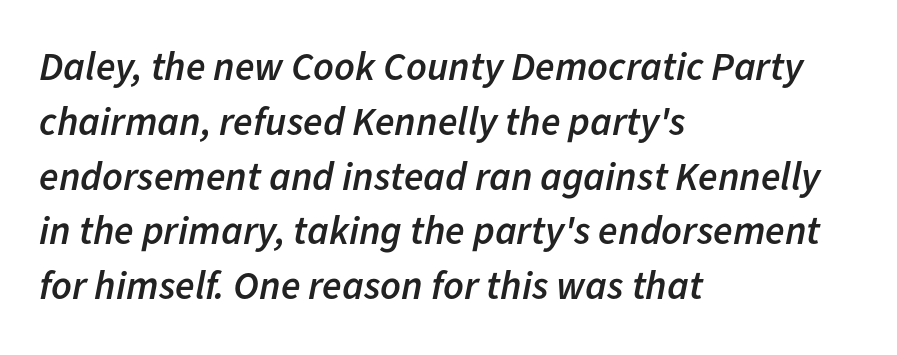
Q: Is the text bold? A: Semi-bold.
Q: Is the text italic (slanted)? A: Yes, it leans right by about 11 degrees.
Q: Is the text underlined? A: No.
Q: How is the paragraph aligned? A: Left-aligned.
Q: Is the spacing between letters normal or unusually wide? A: Normal.
Q: Is the spacing between lines tight, normal or loose? A: Normal.
Q: Width (condensed, normal, or wide)? A: Normal.
Q: Stroke contrast? A: Low.
Q: x-height? A: Medium.
Q: Monospaced? A: No.
